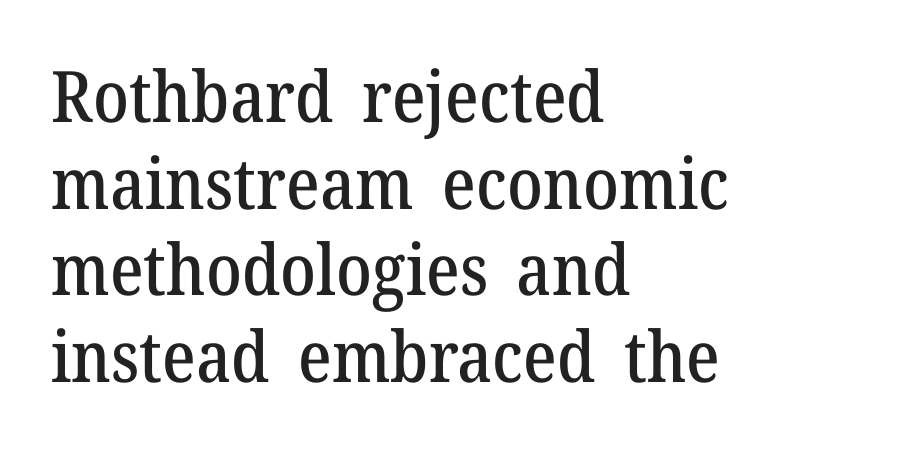
Default kerning and tracking; the words read as compact shapes. In terms of posture, this sample is upright. Do the characters align in a grid? No, the font is proportional. Does the type have serifs? Yes, each stem ends in a small foot.
